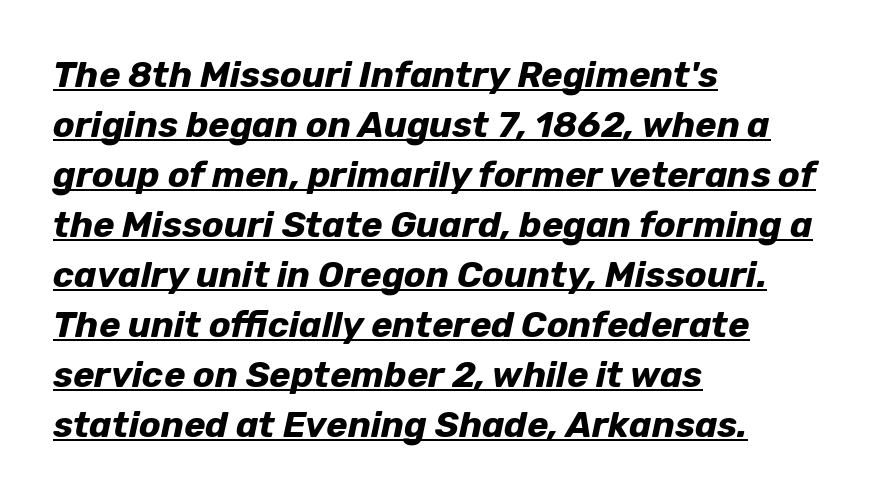
The image shows 36 px bold type, italic (leaning right); set left-aligned, normal line spacing (1.39x), normal letter spacing, underlined; low stroke contrast and a medium x-height.
